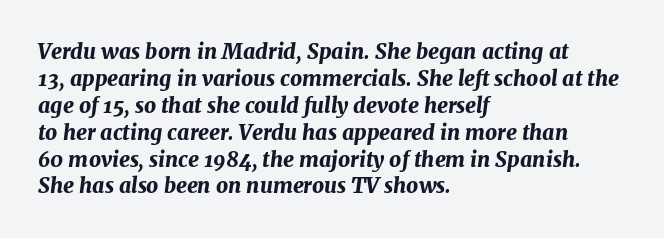
The image shows 21 px bold type, italic (leaning right); set left-aligned, normal line spacing (1.28x), normal letter spacing, not underlined.
